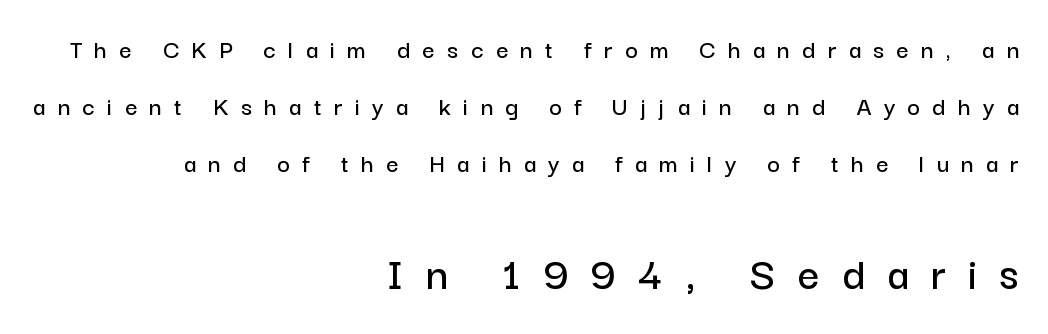
The image shows 48 px sans-serif type, upright; set right-aligned, loose line spacing (2.11x), unusually wide letter spacing (+0.46 em), not underlined; the second (bottom) block is 1.78x larger; low stroke contrast and a medium x-height.
